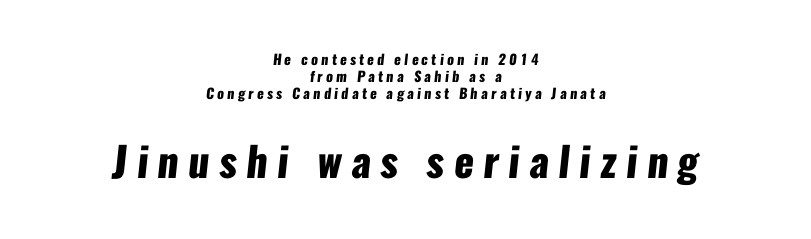
Which margin do the lines hug? Neither — every line sits in the middle. Is the letter spacing exaggerated? Yes — the characters are pushed far apart. This rendering features lettering with no underline. The face used here has the dense, thick strokes of a bold. What kind of face is this? One without serifs — a sans. Proportional: the letters do not fall into vertical columns.
